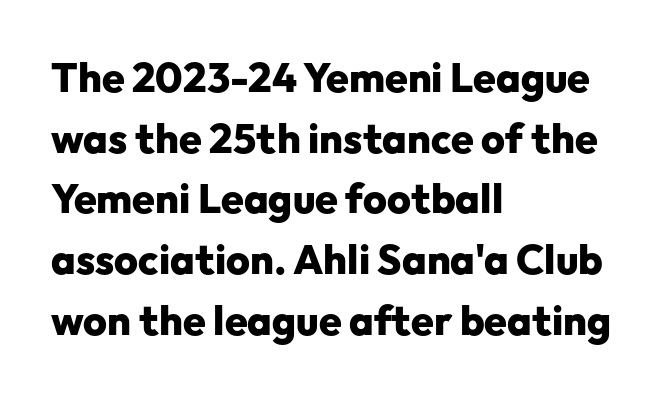
{"serif": "no", "italic": "no", "bold": "yes", "weight": "heavy", "width": "normal", "stroke_contrast": "low", "x_height": "medium", "monospaced": "no", "underline": "no", "align": "left", "line_spacing": "normal", "line_spacing_ratio": 1.48, "letter_spacing": "normal", "letter_spacing_em": 0.0, "glyph_px": 41}
